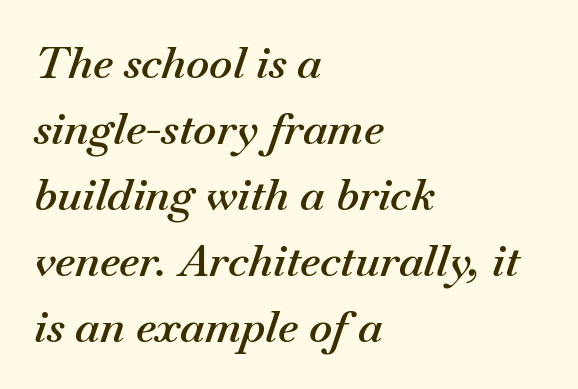
This is moderately heavy type, rendered in semibold. The string is rendered with underlining switched off. Is there much room between lines? A standard amount, neither cramped nor airy. These lines are rendered in a variable-pitch font.
